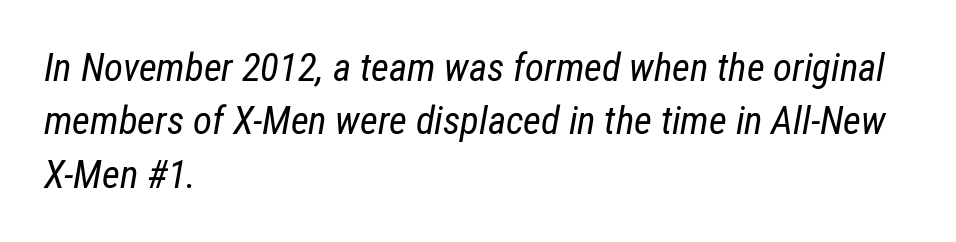
Q: Is the text bold? A: No.
Q: Is the text italic (slanted)? A: Yes, it leans right by about 12 degrees.
Q: Is the text underlined? A: No.
Q: How is the paragraph aligned? A: Left-aligned.
Q: Is the spacing between letters normal or unusually wide? A: Normal.
Q: Is the spacing between lines tight, normal or loose? A: Normal.
Q: Width (condensed, normal, or wide)? A: Condensed.
Q: Stroke contrast? A: Low.
Q: x-height? A: Medium.
Q: Monospaced? A: No.
